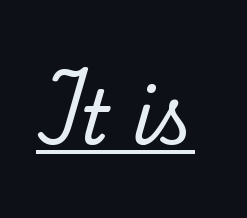
{"serif": "yes", "width": "normal", "stroke_contrast": "low", "x_height": "small", "monospaced": "no", "underline": "yes", "letter_spacing": "normal", "letter_spacing_em": 0.0, "glyph_px": 75}
